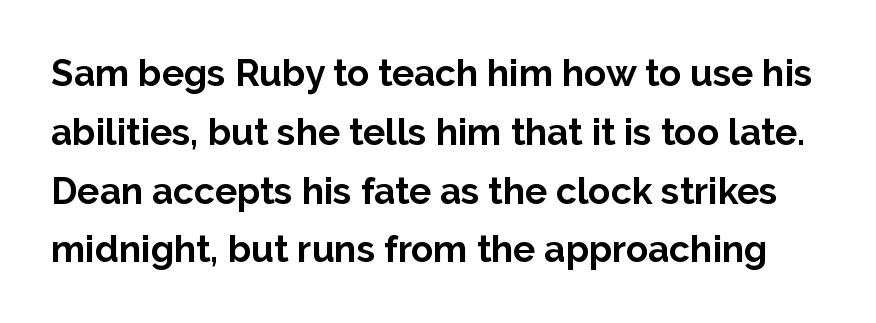
The image shows 37 px bold sans-serif type, upright; set normal line spacing (1.59x), normal letter spacing, not underlined; low stroke contrast and a medium x-height.
